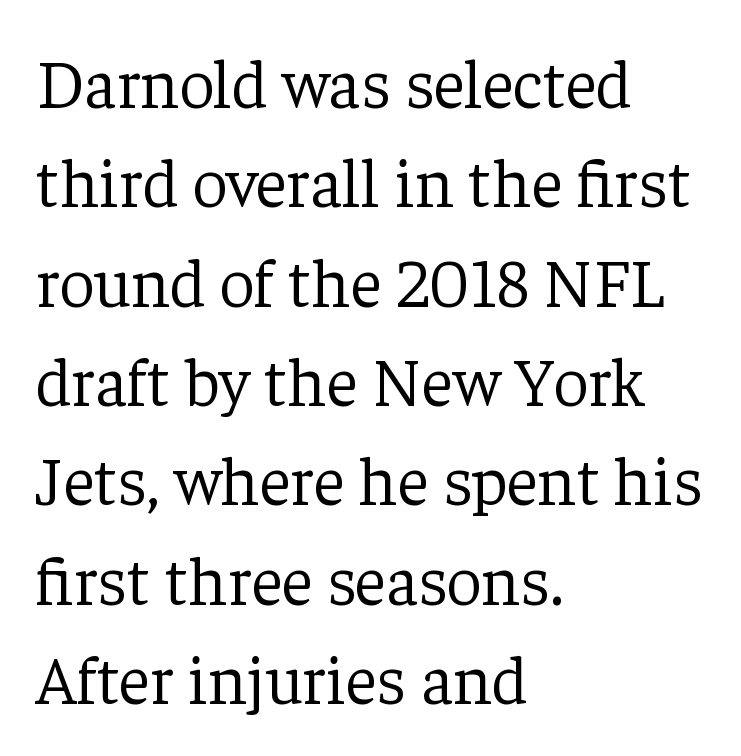
When letters stand straight like this, we call the style roman or upright. Each line starts at the same left margin while the right side varies. The type is set solid horizontally, with unmodified tracking. Evenly set lines give the paragraph a standard silhouette. Is this a fixed-width face? No — the glyphs have proportional, varying widths.
